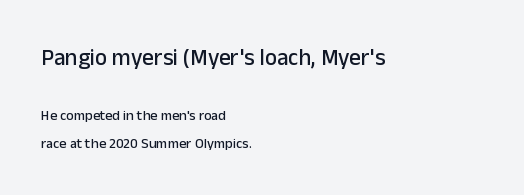
The image shows 23 px text type, upright; set left-aligned, loose line spacing (1.98x), normal letter spacing, not underlined; the first (top) block is 1.64x larger.
